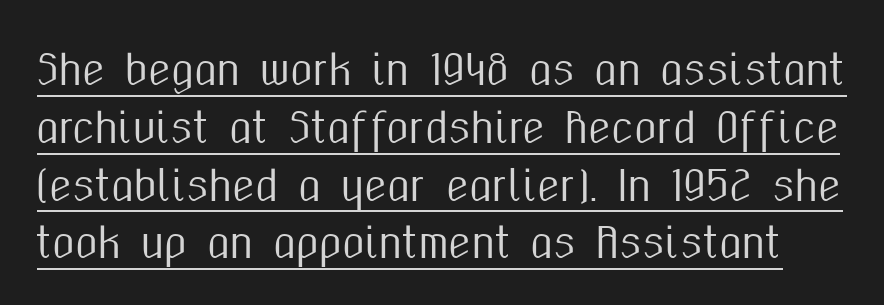
The image shows 41 px condensed sans-serif type, upright; set normal line spacing (1.41x), normal letter spacing, underlined; medium stroke contrast and a medium x-height.
